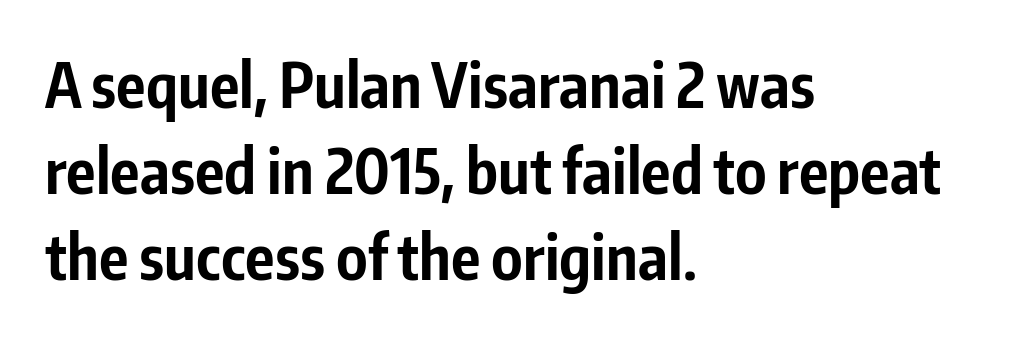
{"serif": "no", "italic": "no", "bold": "yes", "weight": "bold", "width": "condensed", "stroke_contrast": "low", "x_height": "medium", "monospaced": "no", "underline": "no", "align": "left", "line_spacing": "normal", "line_spacing_ratio": 1.41, "letter_spacing": "normal", "letter_spacing_em": 0.0, "glyph_px": 61}
